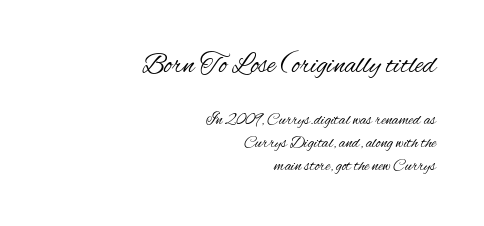
{"serif": "no", "bold": "no", "weight": "regular", "width": "condensed", "stroke_contrast": "medium", "x_height": "small", "monospaced": "no", "underline": "no", "align": "right", "line_spacing": "normal", "line_spacing_ratio": 1.43, "letter_spacing": "normal", "letter_spacing_em": 0.0, "larger_block": "first", "size_ratio": 1.75, "glyph_px": 28}
